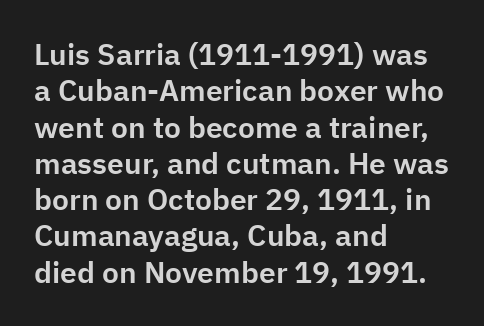
The image shows 30 px sans-serif type, upright; set left-aligned, line spacing 1.21x, normal letter spacing, not underlined; low stroke contrast and a medium x-height.
